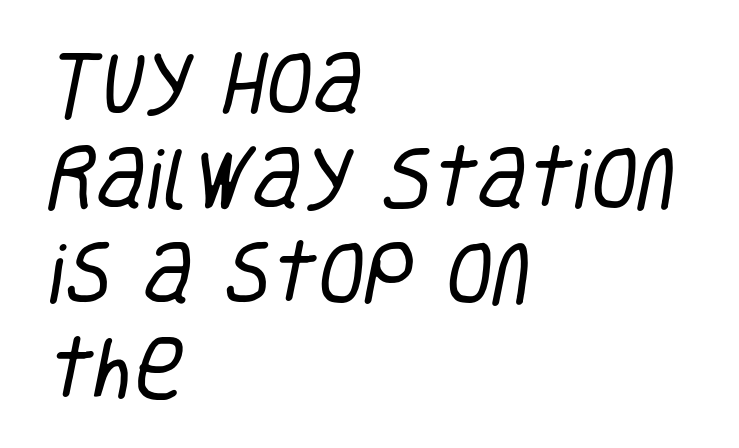
Q: Is the text bold? A: No.
Q: Is the typeface a serif or a sans-serif typeface? A: Sans-serif.
Q: Is the text underlined? A: No.
Q: How is the paragraph aligned? A: Left-aligned.
Q: Is the spacing between letters normal or unusually wide? A: Normal.
Q: Is the spacing between lines tight, normal or loose? A: Normal.
Q: Width (condensed, normal, or wide)? A: Condensed.
Q: Stroke contrast? A: Low.
Q: x-height? A: Large.
Q: Monospaced? A: No.
